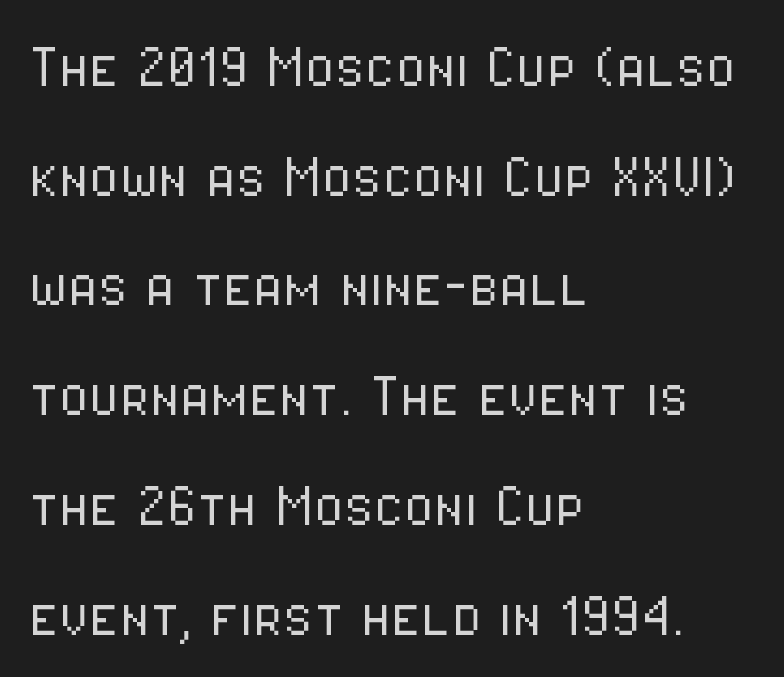
What stands out about the letter spacing? Nothing — it is the standard amount. Compared with a typical body face, this is equally light or lighter still. The space beneath each line is pristine and unruled. Spacing verdict: proportional, widths tailored to each character.
